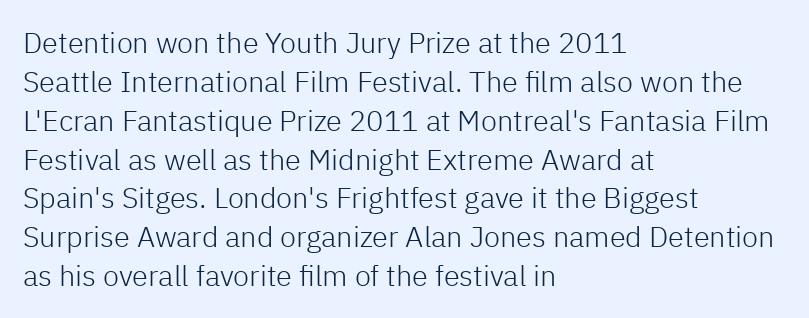
{"serif": "no", "italic": "no", "bold": "no", "weight": "light", "width": "normal", "stroke_contrast": "low", "x_height": "medium", "monospaced": "no", "underline": "no", "align": "left", "line_spacing": "normal", "line_spacing_ratio": 1.34, "letter_spacing": "normal", "letter_spacing_em": 0.0, "glyph_px": 29}
